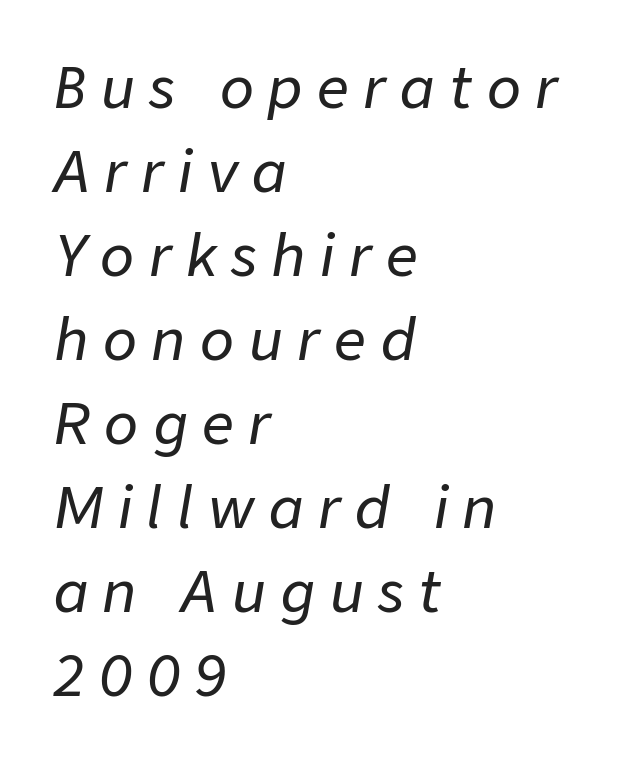
Q: Is the text italic (slanted)? A: Yes, it leans right by about 9 degrees.
Q: Is the text underlined? A: No.
Q: How is the paragraph aligned? A: Left-aligned.
Q: Is the spacing between letters normal or unusually wide? A: Unusually wide.
Q: Is the spacing between lines tight, normal or loose? A: Normal.
Q: Width (condensed, normal, or wide)? A: Normal.
Q: Stroke contrast? A: Low.
Q: x-height? A: Medium.
Q: Monospaced? A: No.
